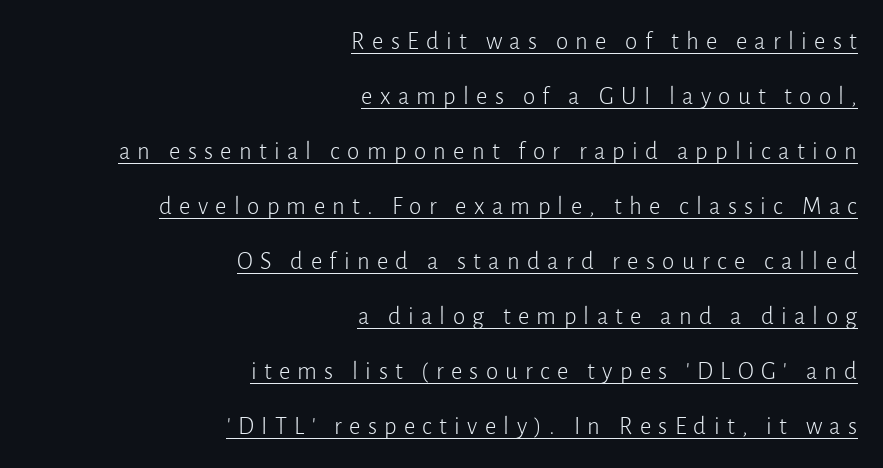
Q: Is the text bold? A: No.
Q: Is the text italic (slanted)? A: No, it is upright.
Q: Is the text underlined? A: Yes.
Q: How is the paragraph aligned? A: Right-aligned.
Q: Is the spacing between letters normal or unusually wide? A: Unusually wide.
Q: Is the spacing between lines tight, normal or loose? A: Loose.
